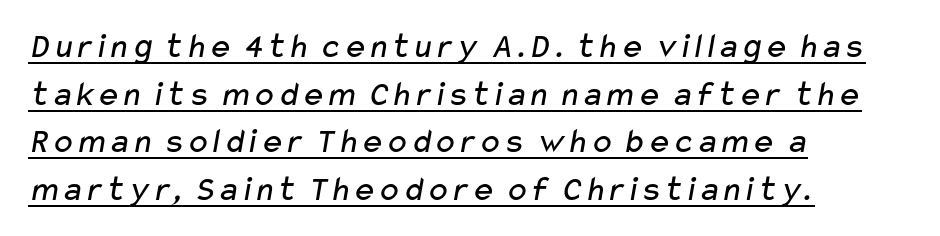
The image shows 36 px regular-weight, wide sans-serif type; set left-aligned, normal line spacing (1.32x), normal letter spacing, underlined; low stroke contrast and a medium x-height.
